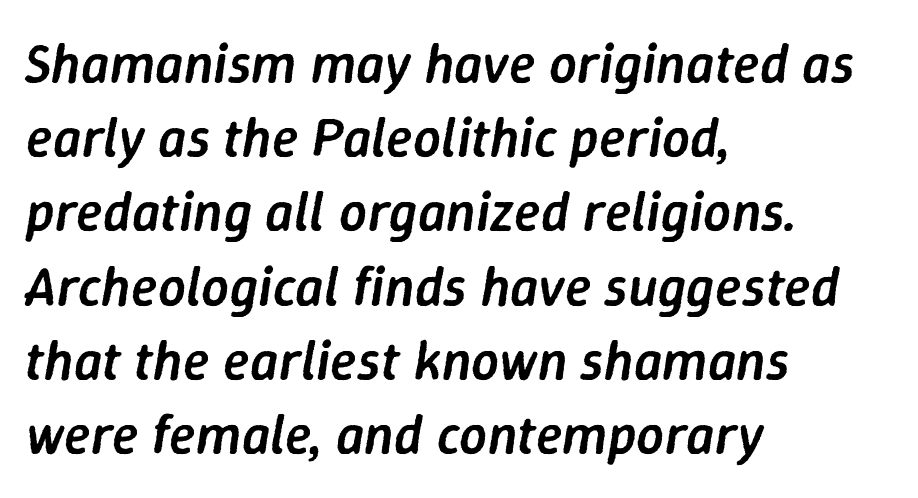
Q: Is the text bold? A: Semi-bold.
Q: Is the text italic (slanted)? A: Yes, it leans right by about 9 degrees.
Q: Is the text underlined? A: No.
Q: How is the paragraph aligned? A: Left-aligned.
Q: Is the spacing between letters normal or unusually wide? A: Normal.
Q: Is the spacing between lines tight, normal or loose? A: Normal.
Q: Width (condensed, normal, or wide)? A: Normal.
Q: Stroke contrast? A: Low.
Q: x-height? A: Medium.
Q: Monospaced? A: No.
